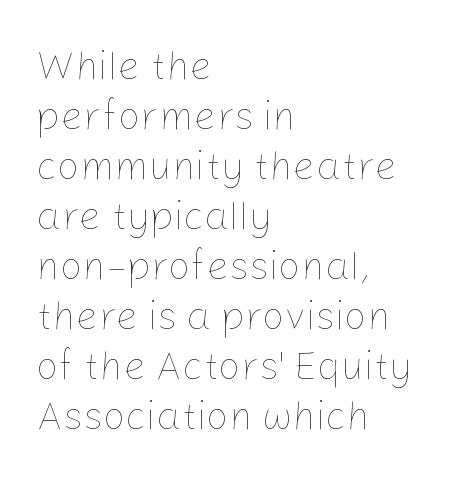
The font is comparable to plain body text, perhaps lighter. Tracking value appears to be zero — textbook default spacing. Honestly, the row spacing looks completely unremarkable. Does the lettering tilt? It doesn't — this is upright. Underlining? Definitely not there. Think of a printed novel: that variable character pitch is what you see here.
